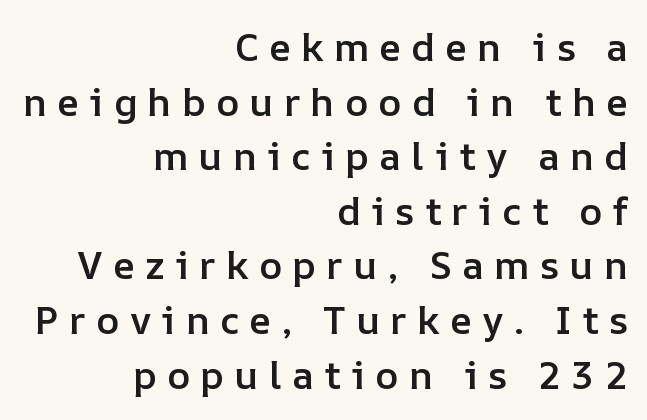
The image shows 39 px semibold type, upright; set right-aligned, normal line spacing (1.4x), unusually wide letter spacing (+0.26 em), not underlined; low stroke contrast and a medium x-height.
